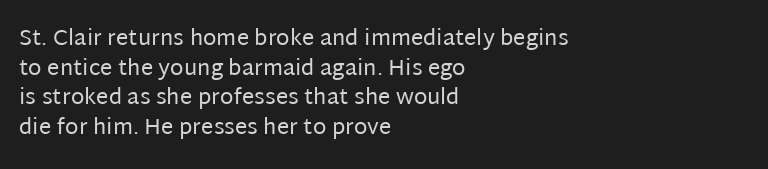
The image shows 22 px text type, upright; set left-aligned, normal line spacing (1.35x), normal letter spacing, not underlined.
